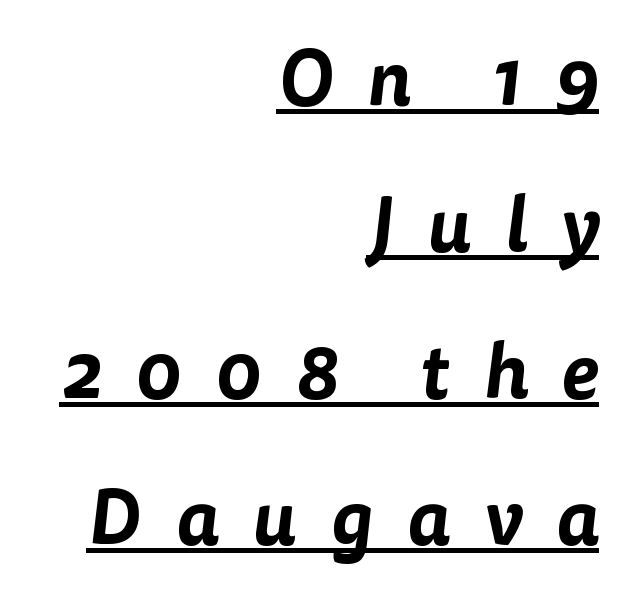
{"serif": "no", "width": "normal", "stroke_contrast": "low", "x_height": "medium", "monospaced": "no", "underline": "yes", "align": "right", "line_spacing": "loose", "line_spacing_ratio": 1.9, "letter_spacing": "wide", "letter_spacing_em": 0.44, "glyph_px": 77}
